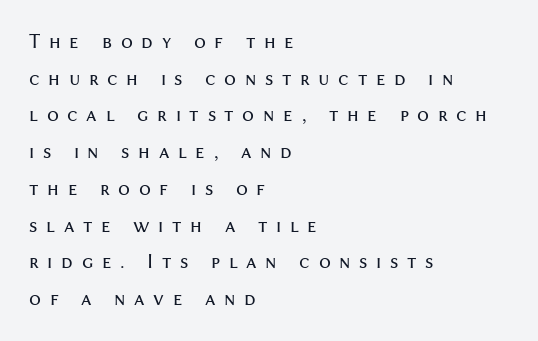
The image shows 21 px text type, upright; set left-aligned, line spacing 1.75x, unusually wide letter spacing (+0.41 em), not underlined.
